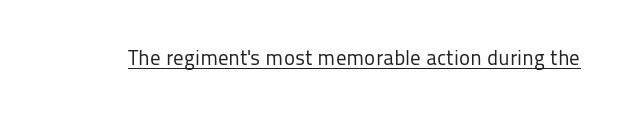
Q: Is the text bold? A: No.
Q: Is the text italic (slanted)? A: No, it is upright.
Q: Is the text underlined? A: Yes.
Q: Is the spacing between letters normal or unusually wide? A: Normal.
